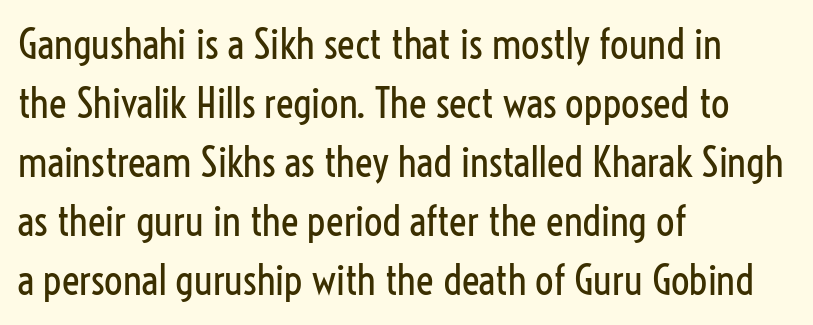
{"serif": "no", "italic": "no", "bold": "no", "weight": "regular", "width": "condensed", "stroke_contrast": "low", "x_height": "medium", "monospaced": "no", "underline": "no", "align": "left", "line_spacing": "normal", "line_spacing_ratio": 1.44, "letter_spacing": "normal", "letter_spacing_em": 0.0, "glyph_px": 41}
